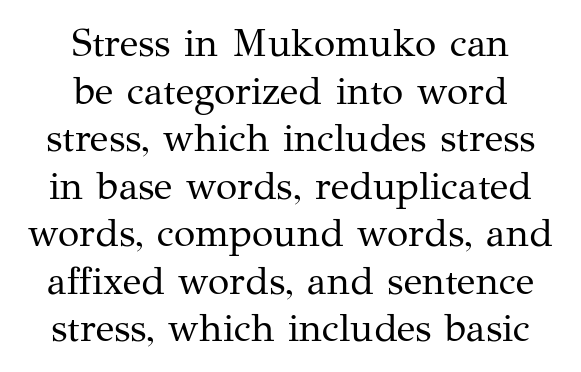
Weight: in the light-to-regular range. Here the designer chose a conventional face with non-uniform glyph widths. The text block is weighted toward neither margin, spreading evenly from the middle. There is no visible air inserted between adjacent glyphs. When letters stand straight like this, we call the style roman or upright. The space directly below the letters is spotless.
